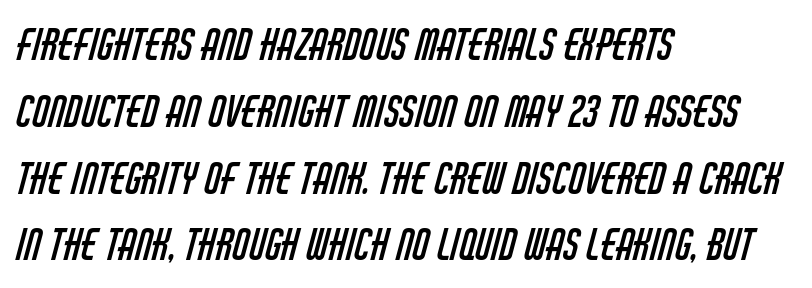
Think standard paragraph weight, or any step lighter than that. Quick note: interline space is typical. Only glyphs here, with clear space below each row. Nothing unusual about the tracking: characters are spaced as the font intends. The designer went with a sans here, leaving each stem footless.
